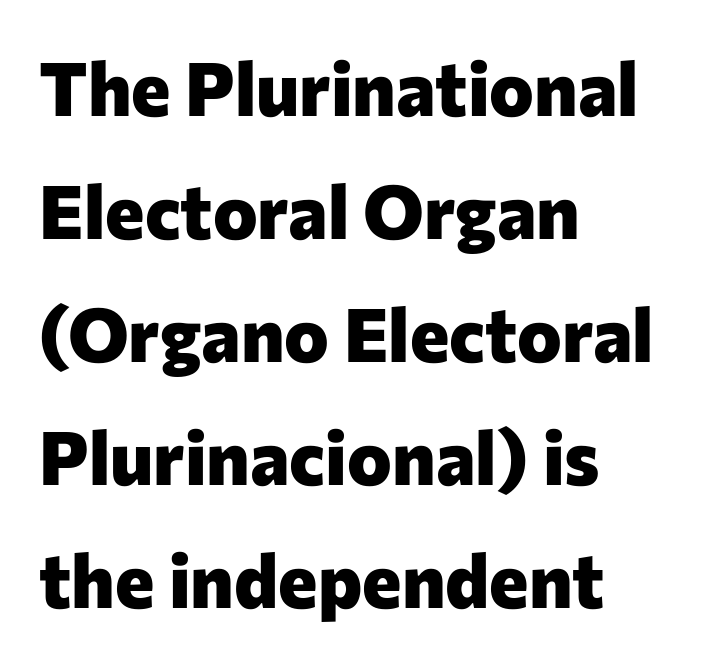
{"serif": "no", "italic": "no", "bold": "yes", "weight": "heavy", "width": "normal", "stroke_contrast": "low", "x_height": "medium", "monospaced": "no", "underline": "no", "align": "left", "line_spacing": "normal", "line_spacing_ratio": 1.64, "letter_spacing": "normal", "letter_spacing_em": 0.0, "glyph_px": 75}
